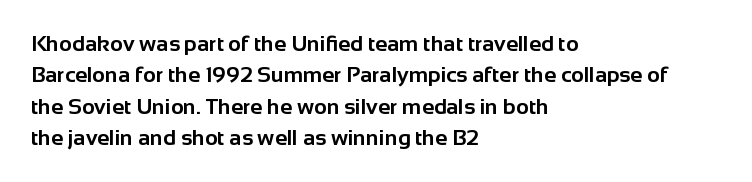
Q: Is the text bold? A: Yes.
Q: Is the text italic (slanted)? A: No, it is upright.
Q: Is the text underlined? A: No.
Q: How is the paragraph aligned? A: Left-aligned.
Q: Is the spacing between letters normal or unusually wide? A: Normal.
Q: Is the spacing between lines tight, normal or loose? A: Normal.
